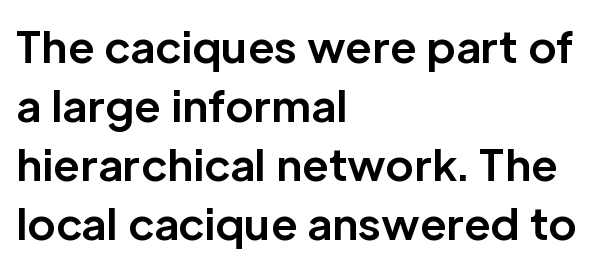
Q: Is the text bold? A: Yes.
Q: Is the text italic (slanted)? A: No, it is upright.
Q: Is the typeface a serif or a sans-serif typeface? A: Sans-serif.
Q: Is the text underlined? A: No.
Q: How is the paragraph aligned? A: Left-aligned.
Q: Is the spacing between letters normal or unusually wide? A: Normal.
Q: Is the spacing between lines tight, normal or loose? A: Normal.
Q: Width (condensed, normal, or wide)? A: Normal.
Q: Stroke contrast? A: Low.
Q: x-height? A: Medium.
Q: Monospaced? A: No.
